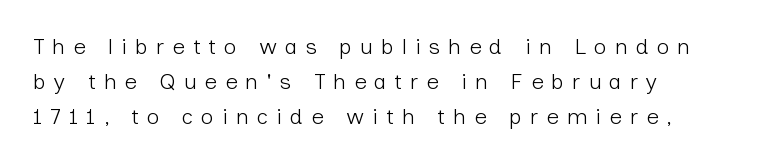
{"italic": "no", "bold": "no", "underline": "no", "align": "left", "line_spacing": "normal", "line_spacing_ratio": 1.6, "letter_spacing": "wide", "letter_spacing_em": 0.36, "glyph_px": 22}
